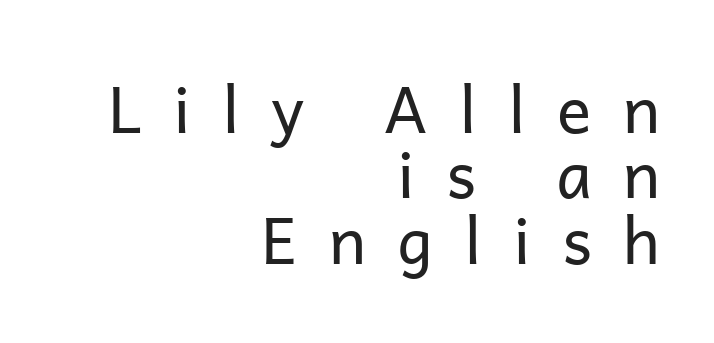
The image shows 64 px regular-weight sans-serif type, upright; set right-aligned, tight line spacing (1.02x), unusually wide letter spacing (+0.49 em), not underlined; low stroke contrast and a medium x-height.
